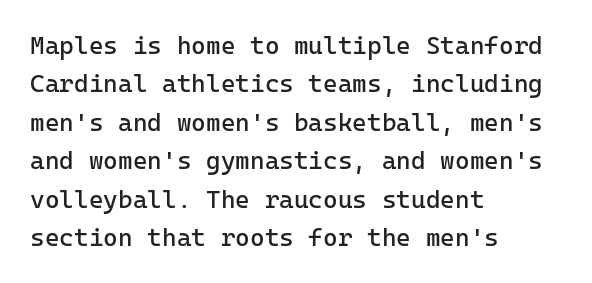
Q: Is the text bold? A: No.
Q: Is the text italic (slanted)? A: No, it is upright.
Q: Is the text underlined? A: No.
Q: How is the paragraph aligned? A: Left-aligned.
Q: Is the spacing between letters normal or unusually wide? A: Normal.
Q: Is the spacing between lines tight, normal or loose? A: Normal.
